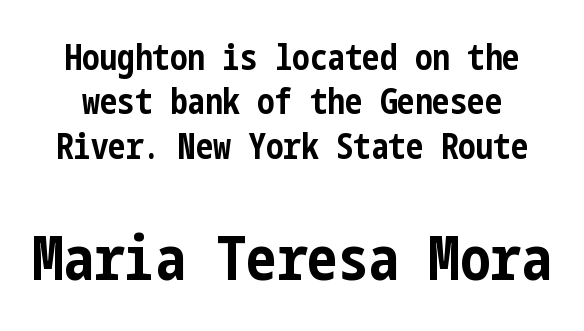
{"serif": "no", "italic": "no", "bold": "yes", "weight": "bold", "width": "condensed", "stroke_contrast": "low", "x_height": "medium", "underline": "no", "line_spacing": "normal", "line_spacing_ratio": 1.27, "letter_spacing": "normal", "letter_spacing_em": 0.0, "larger_block": "second", "size_ratio": 1.74, "glyph_px": 61}
